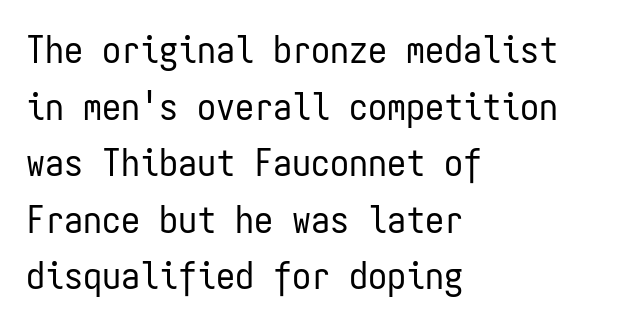
The image shows 38 px regular-weight, condensed sans-serif type, upright, monospaced; set left-aligned, normal line spacing (1.49x), normal letter spacing, not underlined; low stroke contrast and a medium x-height.
